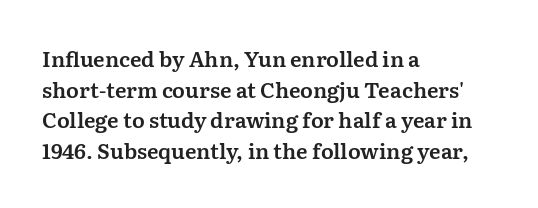
Style check: upright. Quick note: interline space is typical. This sample uses plain, unmodified letter spacing. In CSS terms this would be text-align: left.
